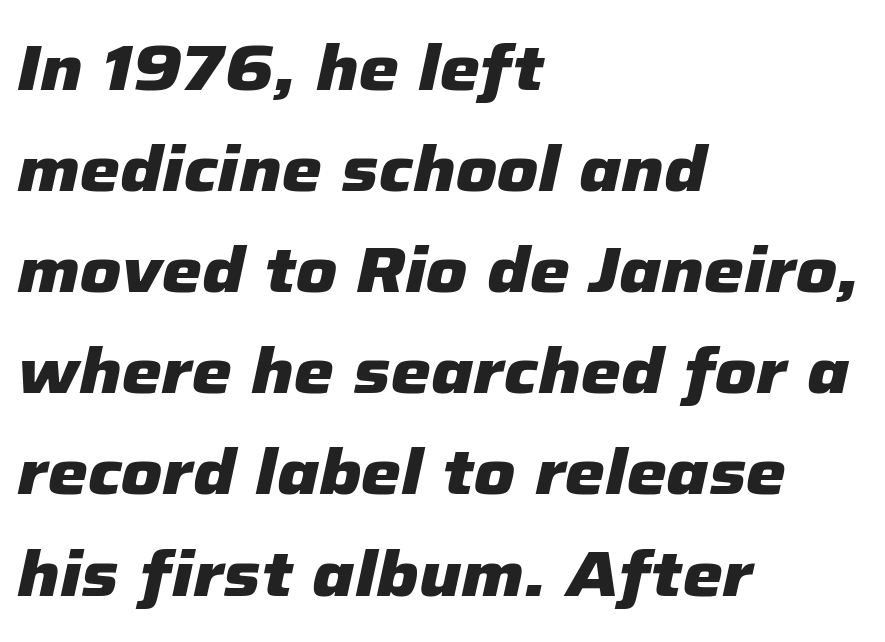
Nobody touched the tracking dial on this one. This rendering features lettering with no underline. Successive baselines arrive at the customary interval. Italic: yes, the glyphs are oblique. Looks like regular typesetting: each glyph gets only the width it needs. Every letter is thick-stroked: bold, no question.
